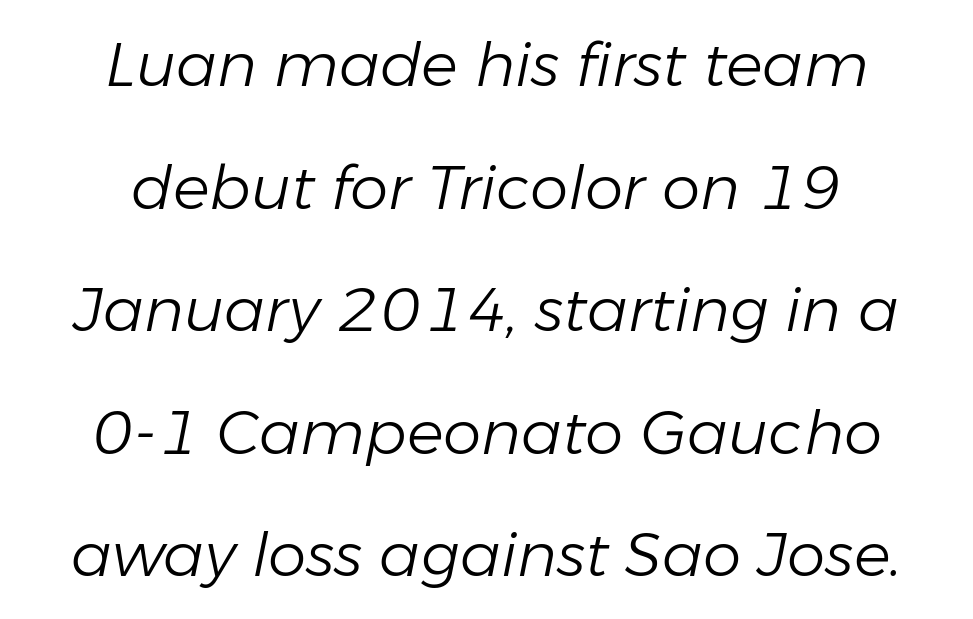
The image shows 61 px light type, italic (leaning right); set centered, loose line spacing (2.01x), normal letter spacing, not underlined; low stroke contrast and a medium x-height.
